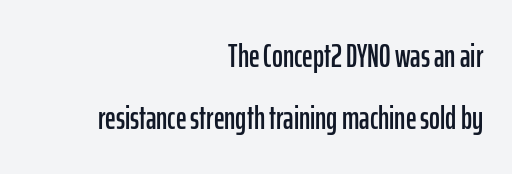
{"serif": "no", "italic": "no", "width": "condensed", "stroke_contrast": "low", "x_height": "medium", "monospaced": "no", "underline": "no", "align": "right", "line_spacing_ratio": 1.88, "letter_spacing": "normal", "letter_spacing_em": 0.0, "glyph_px": 33}
